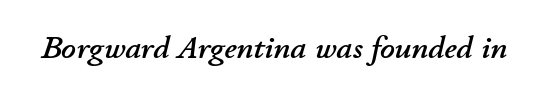
Honestly, there is no underline to notice here at all. The lettering tilts uniformly, giving the passage an italic look. Spacing verdict: proportional, widths tailored to each character. Does extra space separate the letters? No, they use regular spacing.
